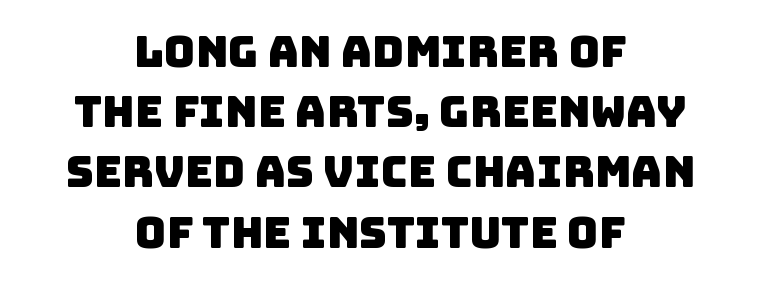
The image shows 43 px sans-serif type; set centered, normal line spacing (1.4x), normal letter spacing, not underlined; low stroke contrast and a large x-height.
